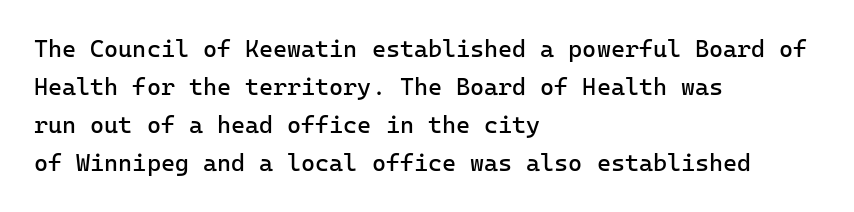
{"italic": "no", "bold": "no", "underline": "no", "align": "left", "line_spacing": "normal", "line_spacing_ratio": 1.59, "letter_spacing": "normal", "letter_spacing_em": 0.0, "glyph_px": 24}
